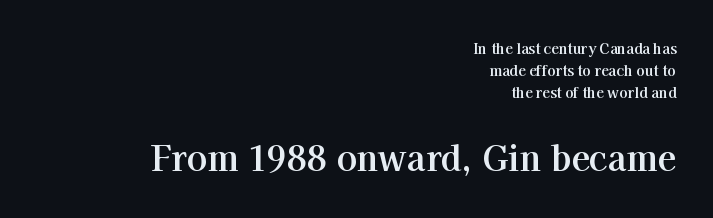
Q: Is the text bold? A: Yes.
Q: Is the text italic (slanted)? A: No, it is upright.
Q: Is the typeface a serif or a sans-serif typeface? A: Serif.
Q: Is the text underlined? A: No.
Q: How is the paragraph aligned? A: Right-aligned.
Q: Is the spacing between letters normal or unusually wide? A: Normal.
Q: Is the spacing between lines tight, normal or loose? A: Normal.
Q: Which block of text is set in a larger size, the first (top) or the second (bottom)? A: The second (bottom) one.
Q: Width (condensed, normal, or wide)? A: Normal.
Q: Stroke contrast? A: High.
Q: x-height? A: Medium.
Q: Monospaced? A: No.
